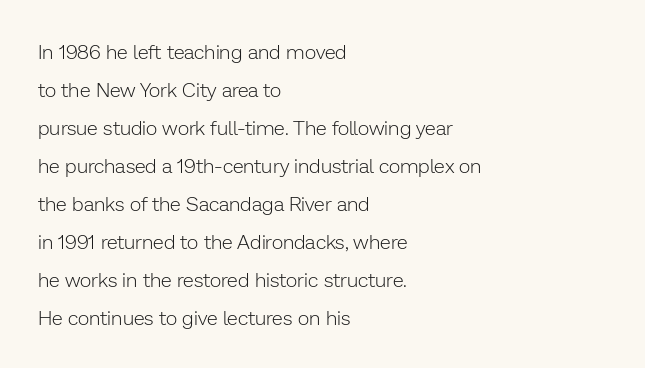
Q: Is the text bold? A: No.
Q: Is the text italic (slanted)? A: No, it is upright.
Q: Is the text underlined? A: No.
Q: How is the paragraph aligned? A: Left-aligned.
Q: Is the spacing between letters normal or unusually wide? A: Normal.
Q: Is the spacing between lines tight, normal or loose? A: Loose.
